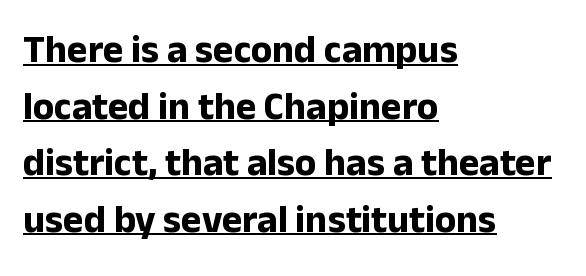
The image shows 39 px bold sans-serif type, upright; set left-aligned, normal line spacing (1.45x), normal letter spacing, underlined; low stroke contrast and a medium x-height.
